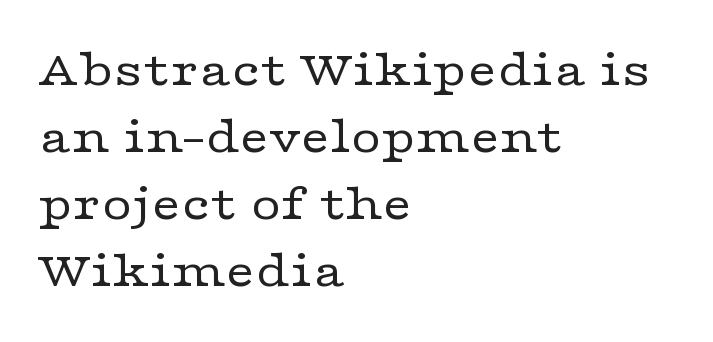
The image shows 52 px regular-weight, wide serif type, upright; set left-aligned, normal line spacing (1.29x), normal letter spacing, not underlined; low stroke contrast and a medium x-height.
